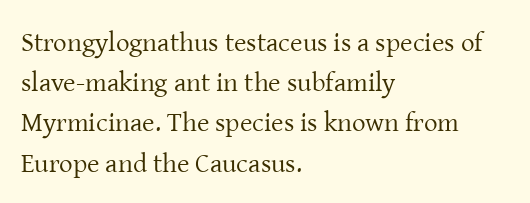
{"italic": "no", "bold": "no", "underline": "no", "align": "left", "line_spacing": "normal", "line_spacing_ratio": 1.49, "letter_spacing": "normal", "letter_spacing_em": 0.0, "glyph_px": 27}
